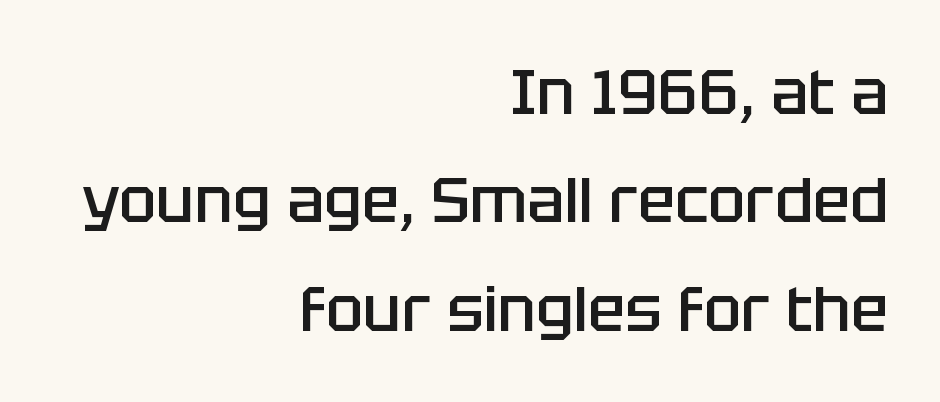
{"serif": "no", "italic": "no", "bold": "semi", "weight": "semibold", "width": "normal", "stroke_contrast": "low", "x_height": "large", "monospaced": "no", "underline": "no", "align": "right", "line_spacing_ratio": 1.75, "letter_spacing": "normal", "letter_spacing_em": 0.0, "glyph_px": 62}
